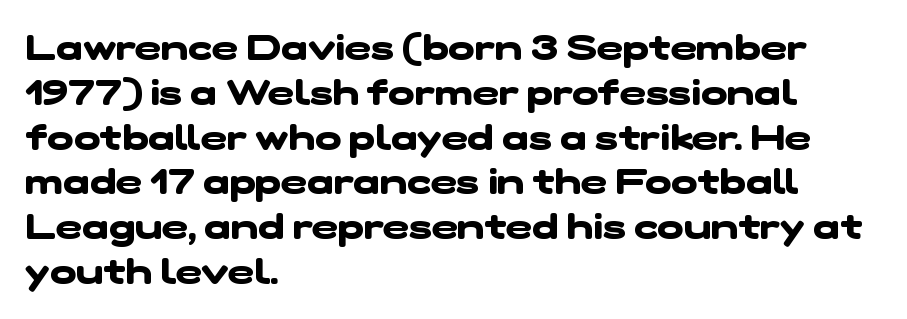
Q: Is the text bold? A: Yes.
Q: Is the typeface a serif or a sans-serif typeface? A: Sans-serif.
Q: Is the text underlined? A: No.
Q: How is the paragraph aligned? A: Left-aligned.
Q: Is the spacing between letters normal or unusually wide? A: Normal.
Q: Is the spacing between lines tight, normal or loose? A: Normal.
Q: Width (condensed, normal, or wide)? A: Wide.
Q: Stroke contrast? A: Low.
Q: x-height? A: Medium.
Q: Monospaced? A: No.
